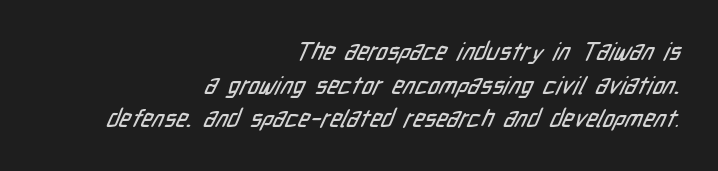
Horizontal alignment here is rightward, an uncommon choice for prose. Compared with typical paragraphs, the rows here are spaced about the same. How are the letters spaced? Ordinarily, with no added tracking. Descenders are the only things crossing below the line.
